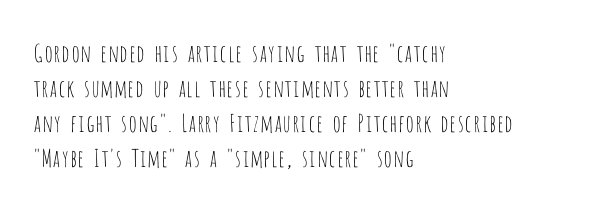
Q: Is the text bold? A: No.
Q: Is the text italic (slanted)? A: No, it is upright.
Q: Is the text underlined? A: No.
Q: How is the paragraph aligned? A: Left-aligned.
Q: Is the spacing between letters normal or unusually wide? A: Normal.
Q: Is the spacing between lines tight, normal or loose? A: Normal.
